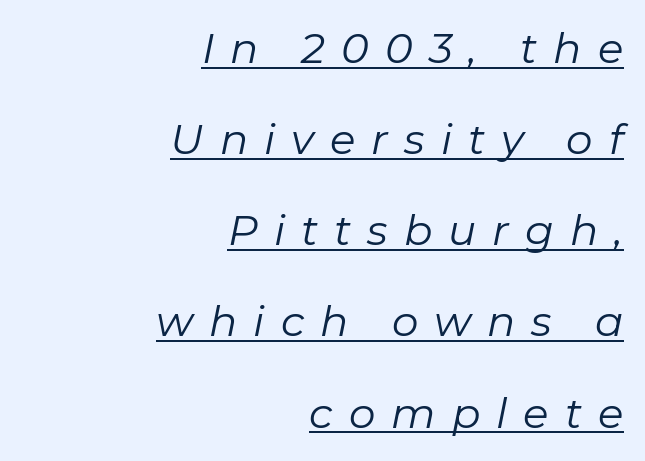
Underlined type. Vertical spacing — loose. When letters slant like this, we call the style italic. A typesetter would call this proportional, since set widths differ per character. Is this a heavy cut? Hardly; it is regular or lighter.
